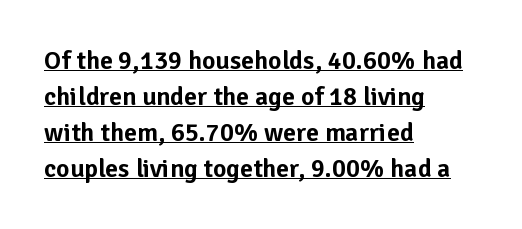
A typesetter would mark this as roman, not italic. The sample's only ornament is a line tracing under the words. This sample is left-justified, so line endings fall wherever the words run out. Leading matches the norm, producing a regular column. These lines keep a tight, regular rhythm from letter to letter.
